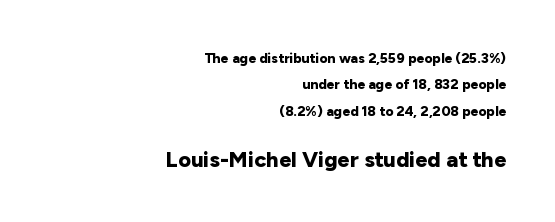
Q: Is the text bold? A: Yes.
Q: Is the text italic (slanted)? A: No, it is upright.
Q: Is the text underlined? A: No.
Q: How is the paragraph aligned? A: Right-aligned.
Q: Is the spacing between letters normal or unusually wide? A: Normal.
Q: Which block of text is set in a larger size, the first (top) or the second (bottom)? A: The second (bottom) one.
